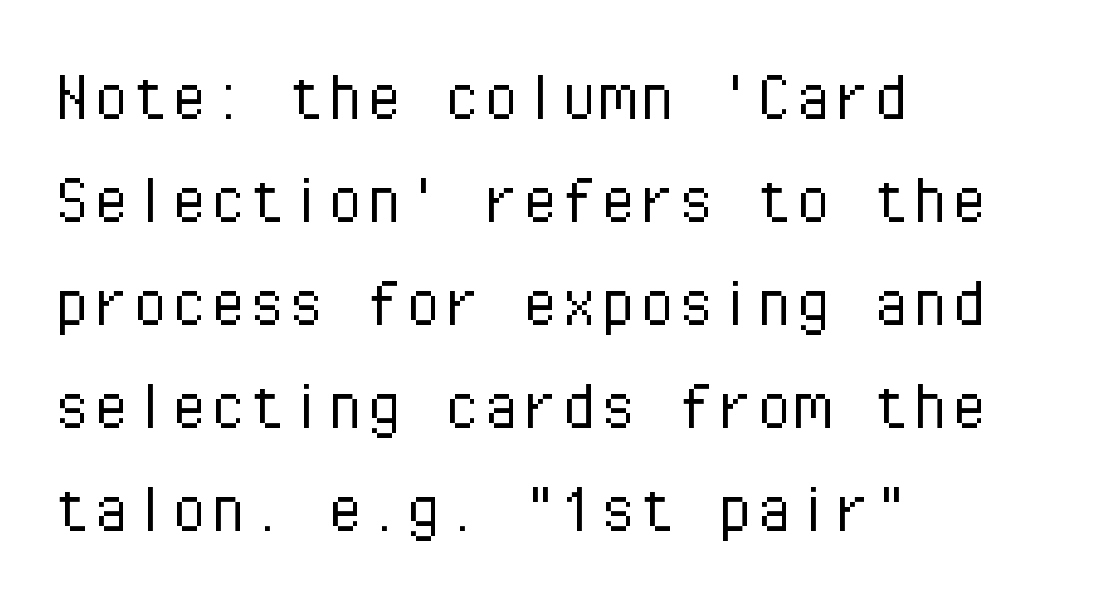
How are the letters spaced? Ordinarily, with no added tracking. Notice how descenders clear the ascenders below comfortably — that's standard leading. The weight tops out at a normal text grade. The type sits square on the baseline with zero lean.
